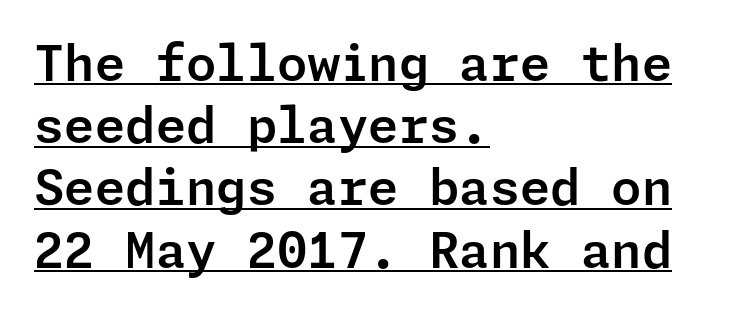
{"serif": "no", "italic": "no", "width": "normal", "stroke_contrast": "low", "x_height": "medium", "underline": "yes", "align": "left", "line_spacing": "normal", "line_spacing_ratio": 1.27, "letter_spacing": "normal", "letter_spacing_em": 0.0, "glyph_px": 49}
